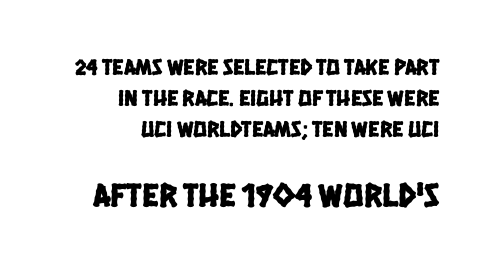
The image shows 34 px condensed sans-serif type; set right-aligned, normal line spacing (1.34x), normal letter spacing, not underlined; the second (bottom) block is 1.48x larger; low stroke contrast and a large x-height.
